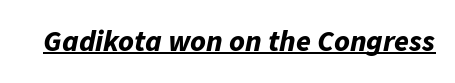
{"italic": "yes", "lean": "right", "slant_degrees": 11, "bold": "yes", "weight": "bold", "width": "normal", "stroke_contrast": "low", "x_height": "medium", "monospaced": "no", "underline": "yes", "letter_spacing": "normal", "letter_spacing_em": 0.0, "glyph_px": 30}
